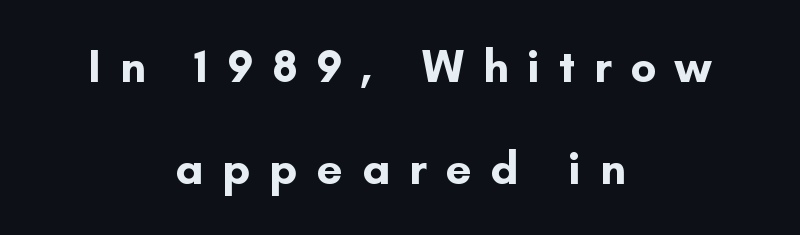
Weight: bold. The space directly below the letters is spotless. The text was rendered using a sans face with plain stroke endings. Upright lettering throughout. Is there much room between lines? Yes — plenty of vertical air separates them. Does the copy run flush right? No — it is centered line by line.
